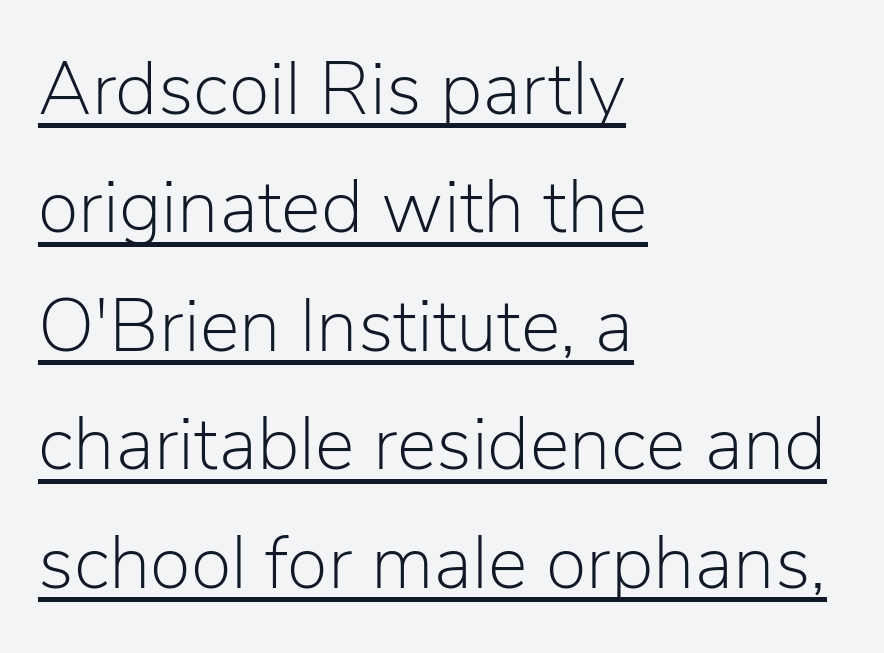
The image shows 75 px light sans-serif type, upright; set left-aligned, normal line spacing (1.58x), normal letter spacing, underlined; low stroke contrast and a medium x-height.
